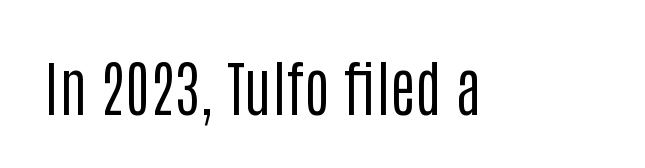
Nothing heavy about these letters — not bold at all. Compared with typical body copy, the letter spacing here is the same. Decoration check: the copy has no underline. The type sits square on the baseline with zero lean. You can tell from the bare stems that sans-serif type was used. You could not count columns in this text — the font is proportionally spaced.
